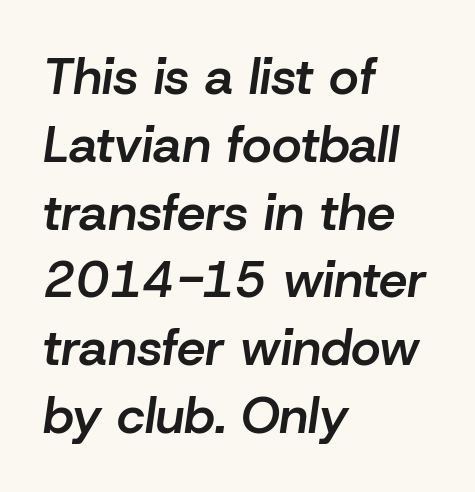
{"italic": "yes", "lean": "right", "slant_degrees": 8, "bold": "semi", "weight": "semibold", "width": "normal", "stroke_contrast": "low", "x_height": "medium", "monospaced": "no", "underline": "no", "align": "left", "line_spacing": "normal", "line_spacing_ratio": 1.33, "letter_spacing": "normal", "letter_spacing_em": 0.0, "glyph_px": 51}
